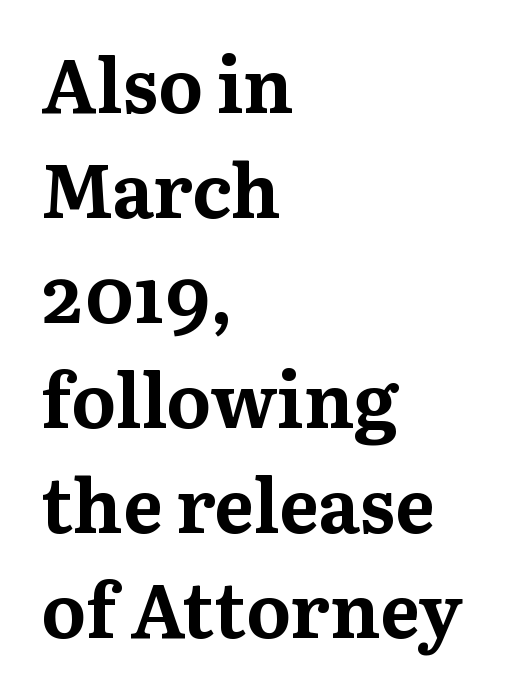
{"serif": "yes", "italic": "no", "bold": "yes", "weight": "bold", "width": "normal", "stroke_contrast": "medium", "x_height": "medium", "monospaced": "no", "underline": "no", "align": "left", "line_spacing": "normal", "line_spacing_ratio": 1.4, "letter_spacing": "normal", "letter_spacing_em": 0.0, "glyph_px": 75}
